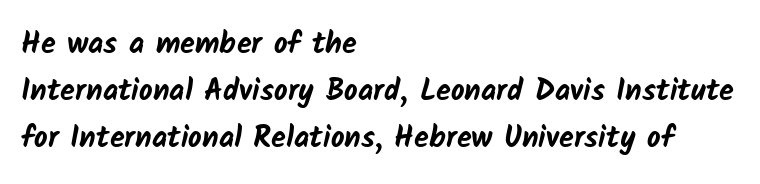
Q: Is the text bold? A: Yes.
Q: Is the typeface a serif or a sans-serif typeface? A: Sans-serif.
Q: Is the text underlined? A: No.
Q: How is the paragraph aligned? A: Left-aligned.
Q: Is the spacing between letters normal or unusually wide? A: Normal.
Q: Is the spacing between lines tight, normal or loose? A: Normal.
Q: Width (condensed, normal, or wide)? A: Normal.
Q: Stroke contrast? A: Low.
Q: x-height? A: Medium.
Q: Monospaced? A: No.
